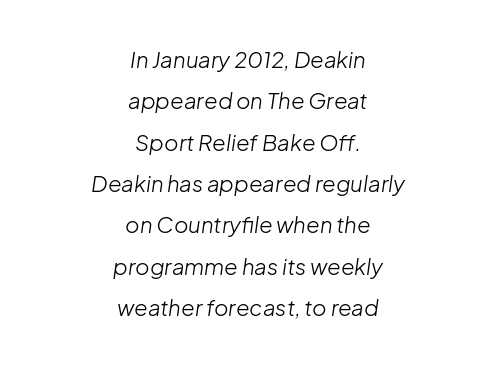
Weight: regular or lighter. The space beneath each line is pristine and unruled. The paragraph has two soft edges and a firm central axis. The horizontal fit of the characters is conventional and even. Style check: oblique.
